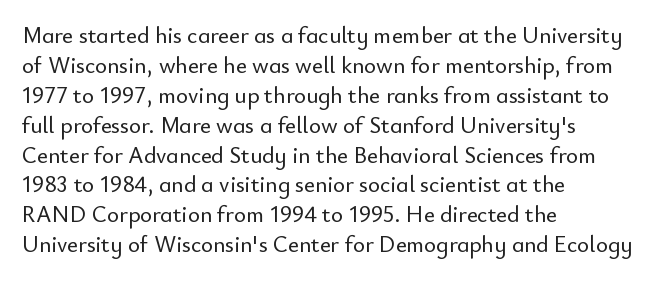
The image shows 23 px text type, upright; set left-aligned, normal line spacing (1.3x), normal letter spacing, not underlined.
